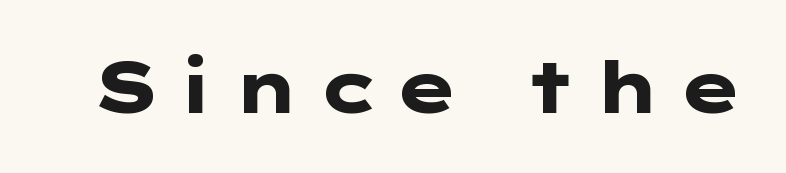
Font category for this specimen: sans-serif. Is the type bold? Yes — the strokes are clearly thick and heavy. Check under the words: just untouched page. If you drew a line through each stem, it would be perfectly vertical.
